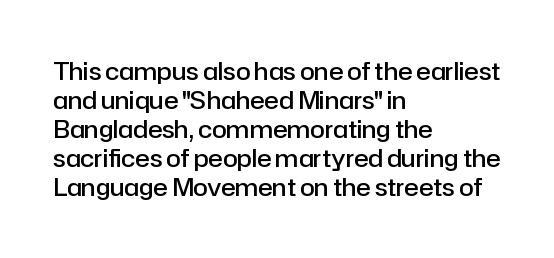
Q: Is the text bold? A: Semi-bold.
Q: Is the text italic (slanted)? A: No, it is upright.
Q: Is the text underlined? A: No.
Q: How is the paragraph aligned? A: Left-aligned.
Q: Is the spacing between letters normal or unusually wide? A: Normal.
